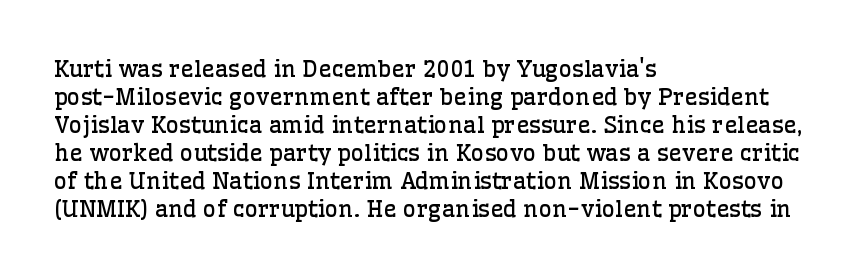
Q: Is the text bold? A: No.
Q: Is the text italic (slanted)? A: No, it is upright.
Q: Is the text underlined? A: No.
Q: How is the paragraph aligned? A: Left-aligned.
Q: Is the spacing between letters normal or unusually wide? A: Normal.
